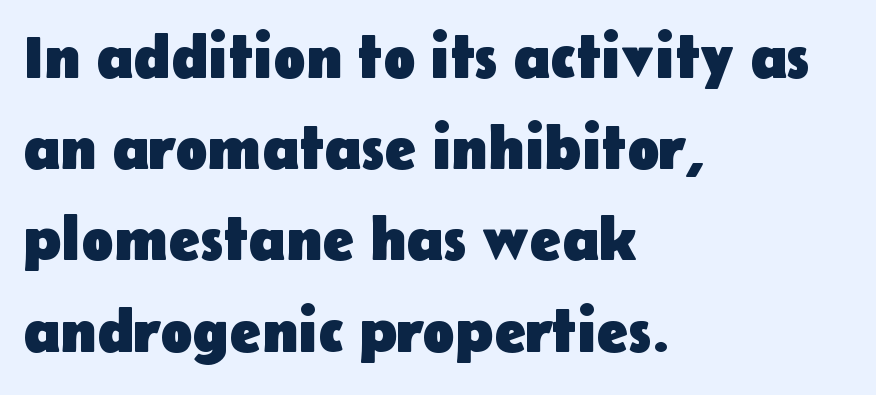
The image shows 60 px heavy sans-serif type, upright; set left-aligned, normal line spacing (1.52x), normal letter spacing, not underlined; low stroke contrast and a medium x-height.
